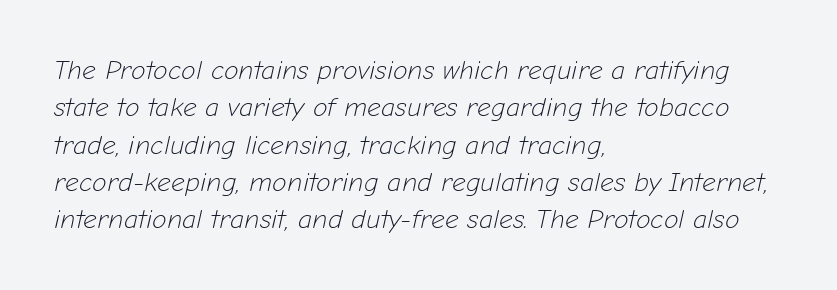
Q: Is the text bold? A: No.
Q: Is the text italic (slanted)? A: Yes, it leans right by about 12 degrees.
Q: Is the text underlined? A: No.
Q: How is the paragraph aligned? A: Left-aligned.
Q: Is the spacing between letters normal or unusually wide? A: Normal.
Q: Is the spacing between lines tight, normal or loose? A: Normal.
